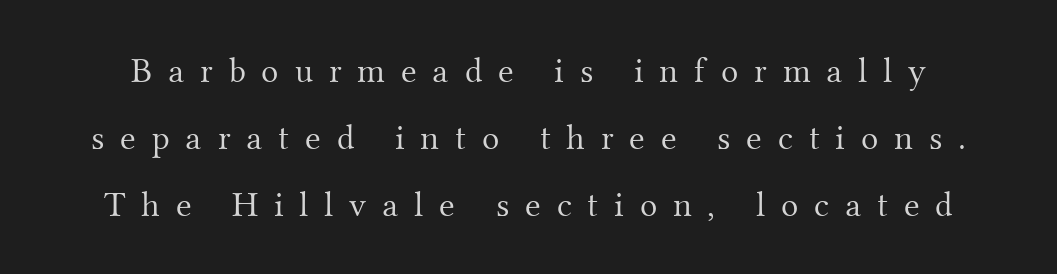
Characters follow at a spacing far wider than the type designer built in. This is roman type, the default non-slanted kind. Weight class: somewhere from thin through regular. A typesetter would call this proportional, since set widths differ per character. Letters rest on an invisible, unmarked baseline.
